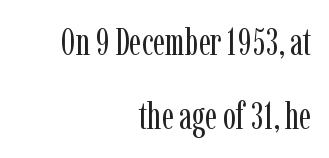
{"serif": "yes", "italic": "no", "bold": "no", "weight": "regular", "width": "condensed", "stroke_contrast": "low", "x_height": "medium", "monospaced": "no", "underline": "no", "align": "right", "line_spacing": "loose", "line_spacing_ratio": 1.95, "letter_spacing": "normal", "letter_spacing_em": 0.0, "glyph_px": 38}
